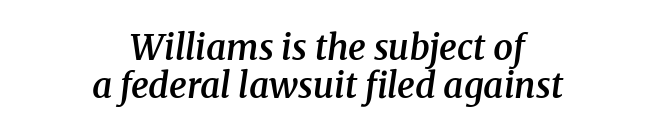
Q: Is the text bold? A: Semi-bold.
Q: Is the text italic (slanted)? A: Yes, it leans right by about 8 degrees.
Q: Is the typeface a serif or a sans-serif typeface? A: Serif.
Q: Is the text underlined? A: No.
Q: How is the paragraph aligned? A: Centered.
Q: Is the spacing between letters normal or unusually wide? A: Normal.
Q: Is the spacing between lines tight, normal or loose? A: Tight.
Q: Width (condensed, normal, or wide)? A: Normal.
Q: Stroke contrast? A: Medium.
Q: x-height? A: Medium.
Q: Monospaced? A: No.
